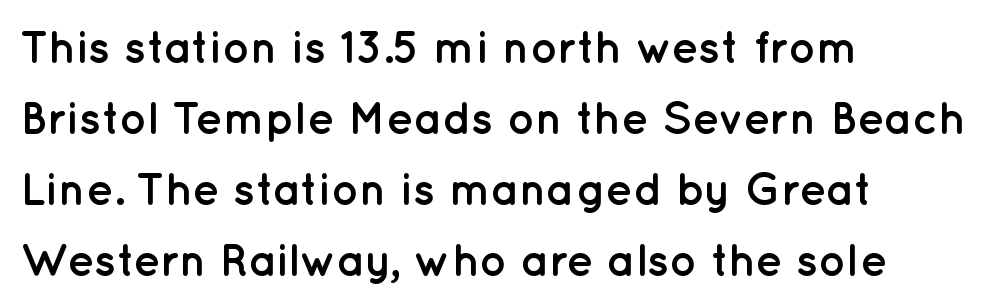
The image shows 45 px semibold sans-serif type, upright; set left-aligned, normal line spacing (1.58x), normal letter spacing, not underlined; low stroke contrast and a medium x-height.
